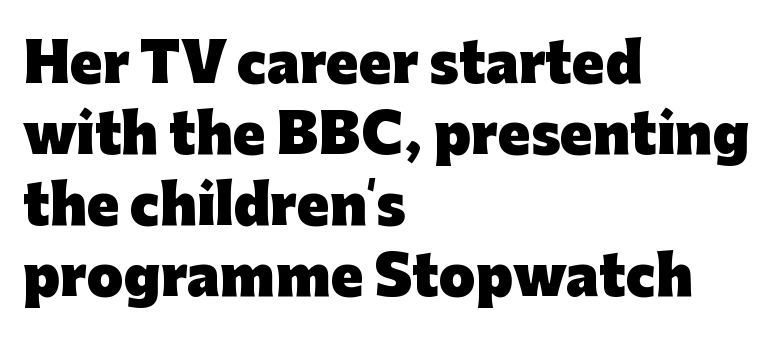
{"serif": "no", "italic": "no", "bold": "yes", "weight": "heavy", "width": "normal", "stroke_contrast": "low", "x_height": "medium", "monospaced": "no", "underline": "no", "align": "left", "line_spacing": "normal", "line_spacing_ratio": 1.34, "letter_spacing": "normal", "letter_spacing_em": 0.0, "glyph_px": 53}
